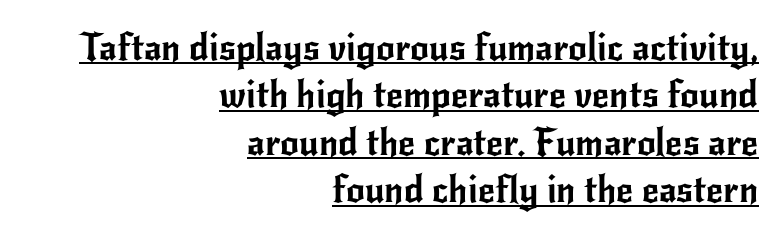
{"serif": "no", "italic": "no", "width": "normal", "stroke_contrast": "low", "x_height": "small", "monospaced": "no", "underline": "yes", "align": "right", "line_spacing": "normal", "line_spacing_ratio": 1.28, "letter_spacing": "normal", "letter_spacing_em": 0.0, "glyph_px": 37}
